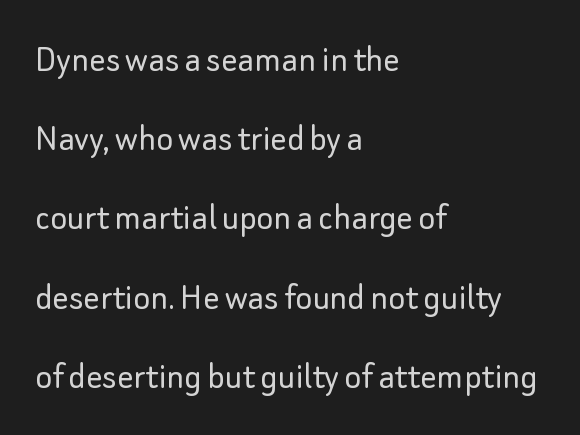
{"serif": "no", "italic": "no", "bold": "no", "weight": "light", "width": "normal", "stroke_contrast": "low", "x_height": "small", "monospaced": "no", "underline": "no", "align": "left", "line_spacing": "loose", "line_spacing_ratio": 1.98, "letter_spacing": "normal", "letter_spacing_em": 0.0, "glyph_px": 40}
